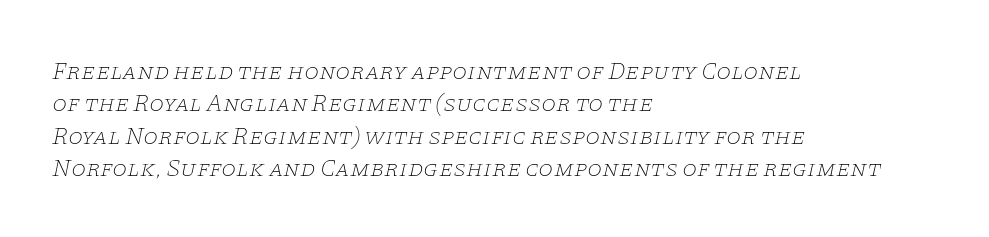
The image shows 24 px text type, italic (leaning right); set left-aligned, normal line spacing (1.35x), normal letter spacing, not underlined.
